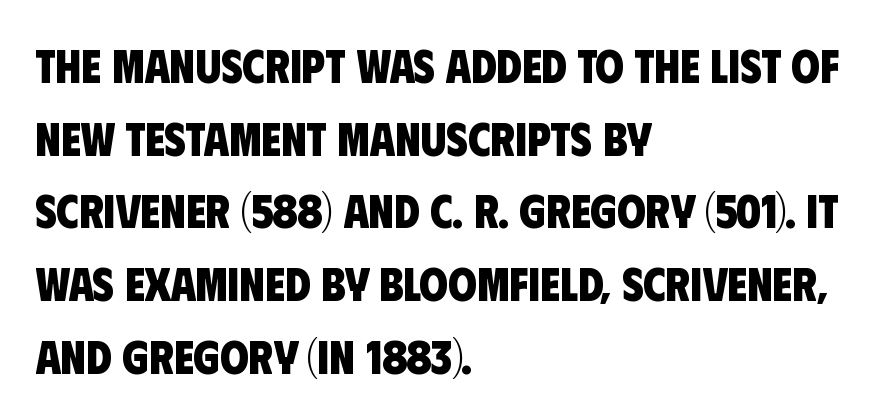
{"serif": "no", "bold": "yes", "weight": "heavy", "width": "condensed", "stroke_contrast": "low", "x_height": "large", "monospaced": "no", "underline": "no", "align": "left", "line_spacing": "normal", "line_spacing_ratio": 1.58, "letter_spacing": "normal", "letter_spacing_em": 0.0, "glyph_px": 46}
